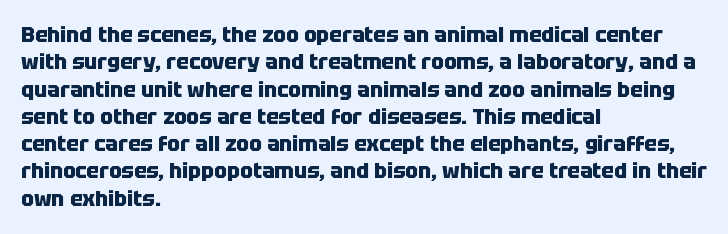
The rendering anchors every line to the left-hand side. This is the regular roman posture of the typeface. A normal amount of white space separates one row of letters from the next. The face used here is rendered with its standard letterfit. A clean baseline with only descenders dipping below it. The sample has been set heavy, in full bold.
